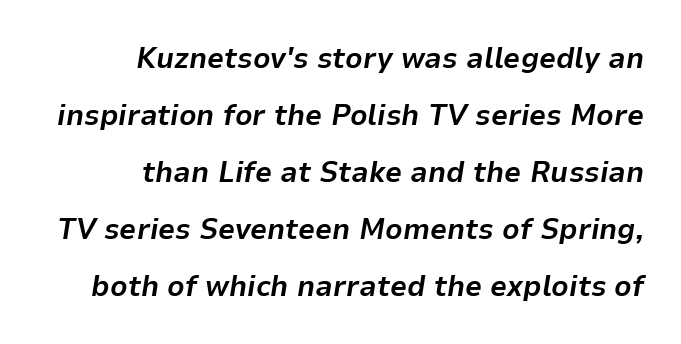
The image shows 30 px bold type, italic (leaning right); set right-aligned, loose line spacing (1.9x), normal letter spacing, not underlined; low stroke contrast and a medium x-height.
